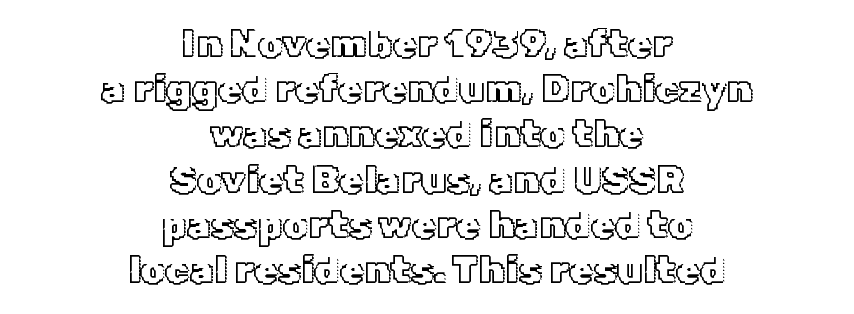
Q: Is the text italic (slanted)? A: No, it is upright.
Q: Is the text underlined? A: No.
Q: How is the paragraph aligned? A: Centered.
Q: Is the spacing between letters normal or unusually wide? A: Normal.
Q: Width (condensed, normal, or wide)? A: Normal.
Q: x-height? A: Medium.
Q: Monospaced? A: No.
